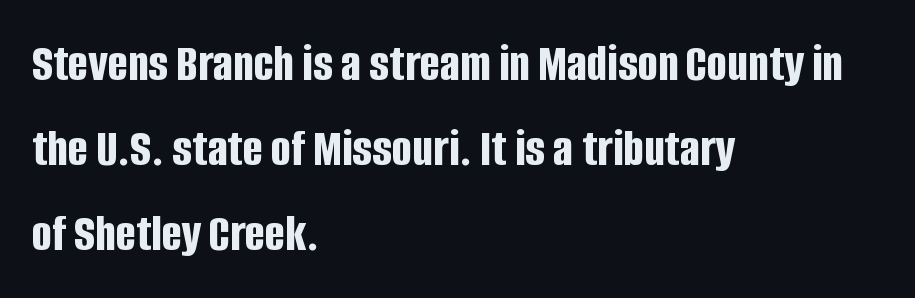
The image shows 53 px bold, condensed sans-serif type, upright; set left-aligned, normal line spacing (1.6x), normal letter spacing, not underlined; low stroke contrast and a large x-height.
